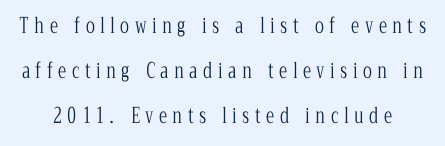
Q: Is the text bold? A: No.
Q: Is the text italic (slanted)? A: No, it is upright.
Q: Is the text underlined? A: No.
Q: Is the spacing between letters normal or unusually wide? A: Unusually wide.
Q: Is the spacing between lines tight, normal or loose? A: Loose.
